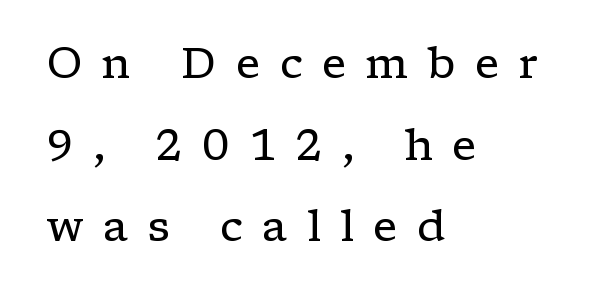
The image shows 43 px regular-weight, wide serif type, upright; set left-aligned, loose line spacing (1.9x), unusually wide letter spacing (+0.45 em), not underlined; low stroke contrast and a medium x-height.
